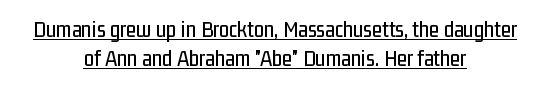
{"italic": "no", "underline": "yes", "align": "center", "line_spacing": "normal", "line_spacing_ratio": 1.27, "letter_spacing": "normal", "letter_spacing_em": 0.0, "glyph_px": 23}
